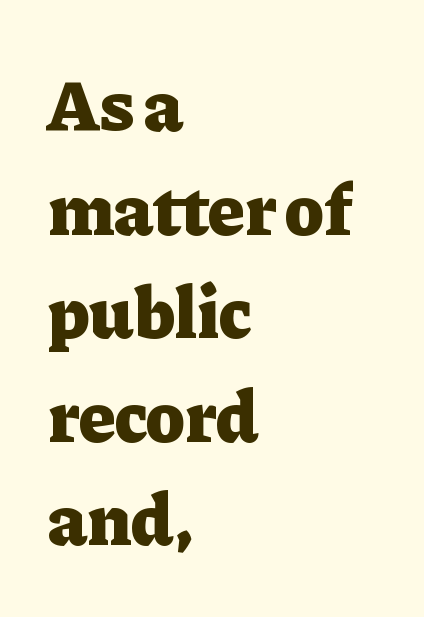
{"serif": "yes", "italic": "no", "bold": "yes", "weight": "heavy", "width": "normal", "stroke_contrast": "low", "x_height": "medium", "monospaced": "no", "underline": "no", "align": "left", "line_spacing": "normal", "line_spacing_ratio": 1.4, "letter_spacing": "normal", "letter_spacing_em": 0.0, "glyph_px": 74}
